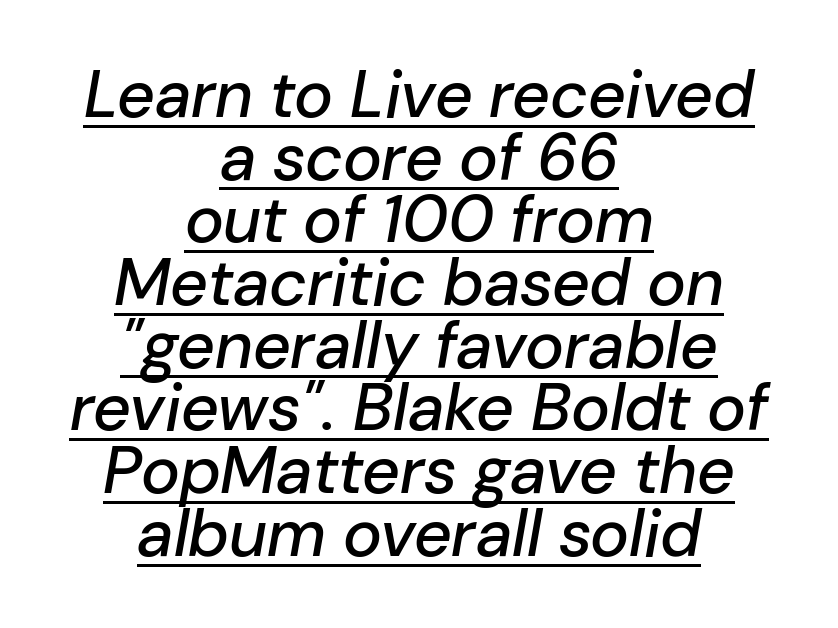
{"italic": "yes", "lean": "right", "slant_degrees": 10, "width": "normal", "stroke_contrast": "low", "x_height": "medium", "monospaced": "no", "underline": "yes", "align": "center", "line_spacing": "tight", "line_spacing_ratio": 0.95, "letter_spacing": "normal", "letter_spacing_em": 0.0, "glyph_px": 66}
